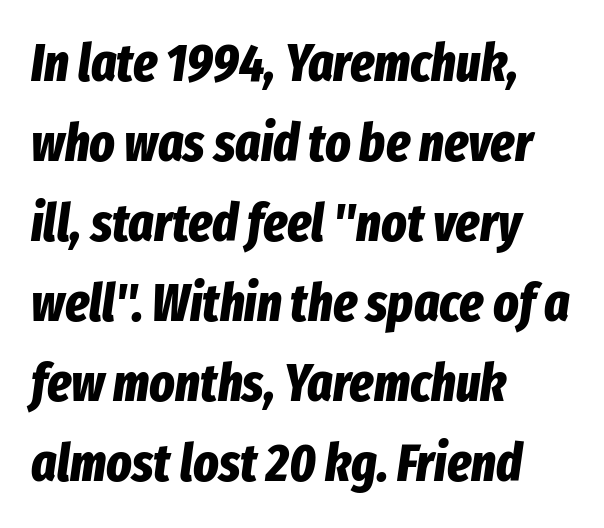
{"italic": "yes", "lean": "right", "slant_degrees": 8, "bold": "yes", "weight": "bold", "width": "condensed", "stroke_contrast": "low", "x_height": "medium", "monospaced": "no", "underline": "no", "align": "left", "line_spacing": "normal", "line_spacing_ratio": 1.51, "letter_spacing": "normal", "letter_spacing_em": 0.0, "glyph_px": 53}
